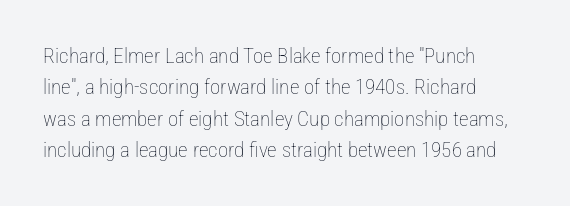
Ordinary non-slanted type is in use. Honestly, the row spacing looks completely unremarkable. These lines keep a tight, regular rhythm from letter to letter. These lines stack with their left ends in a neat column.
